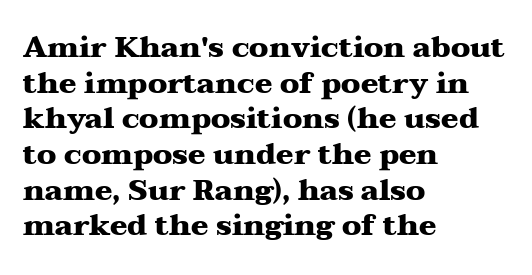
Q: Is the text bold? A: Yes.
Q: Is the text italic (slanted)? A: No, it is upright.
Q: Is the typeface a serif or a sans-serif typeface? A: Serif.
Q: Is the text underlined? A: No.
Q: How is the paragraph aligned? A: Left-aligned.
Q: Is the spacing between letters normal or unusually wide? A: Normal.
Q: Width (condensed, normal, or wide)? A: Wide.
Q: Stroke contrast? A: Medium.
Q: x-height? A: Medium.
Q: Monospaced? A: No.
